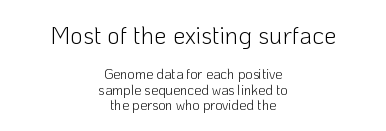
{"italic": "no", "bold": "no", "underline": "no", "align": "center", "line_spacing": "tight", "line_spacing_ratio": 1.09, "letter_spacing": "normal", "letter_spacing_em": 0.0, "larger_block": "first", "size_ratio": 1.79, "glyph_px": 25}
